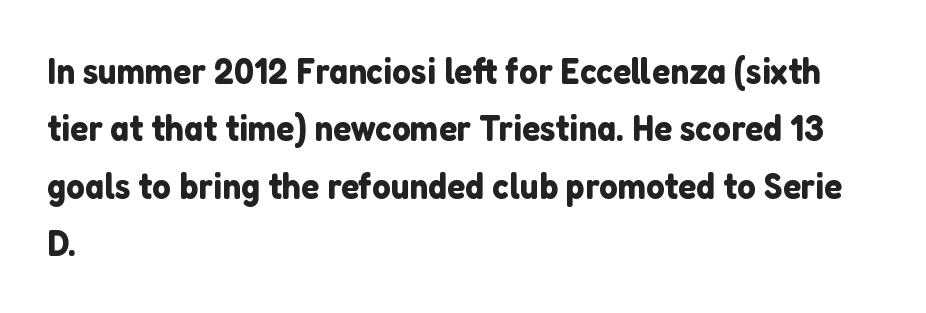
{"serif": "no", "italic": "no", "width": "normal", "stroke_contrast": "low", "x_height": "medium", "monospaced": "no", "underline": "no", "align": "left", "line_spacing": "normal", "line_spacing_ratio": 1.55, "letter_spacing": "normal", "letter_spacing_em": 0.0, "glyph_px": 37}
